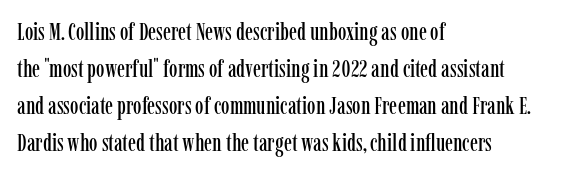
Q: Is the text italic (slanted)? A: No, it is upright.
Q: Is the text underlined? A: No.
Q: How is the paragraph aligned? A: Left-aligned.
Q: Is the spacing between letters normal or unusually wide? A: Normal.
Q: Is the spacing between lines tight, normal or loose? A: Normal.
